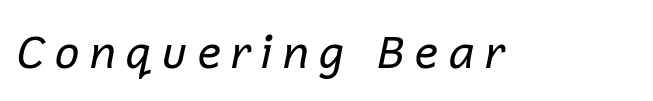
The image shows 45 px regular-weight type, italic (leaning right); set not underlined; low stroke contrast and a medium x-height.
